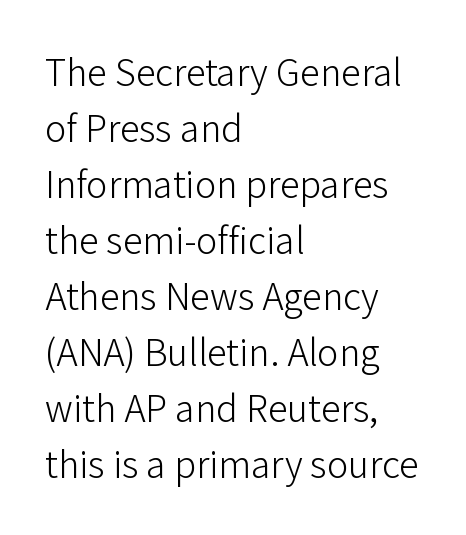
The rag falls on the right side of this text block. Caption: standard tracking, unaltered. Character widths vary here, with narrow letters taking less room than wide ones. A typesetter would mark this as roman, not italic. Is the type heavy? It reads as light-to-regular instead. Students, observe: this is what conventionally led text looks like.
